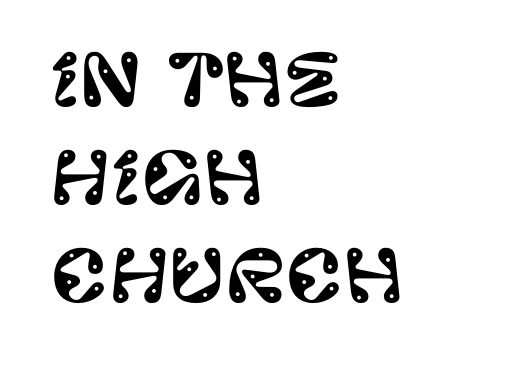
{"serif": "no", "width": "normal", "stroke_contrast": "low", "x_height": "large", "monospaced": "no", "underline": "no", "align": "left", "line_spacing": "normal", "line_spacing_ratio": 1.4, "letter_spacing": "normal", "letter_spacing_em": 0.0, "glyph_px": 70}
